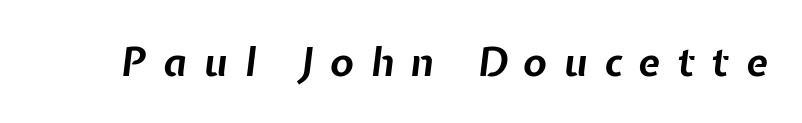
The image shows 39 px bold type, italic (leaning right); set unusually wide letter spacing (+0.43 em), not underlined; low stroke contrast and a medium x-height.
